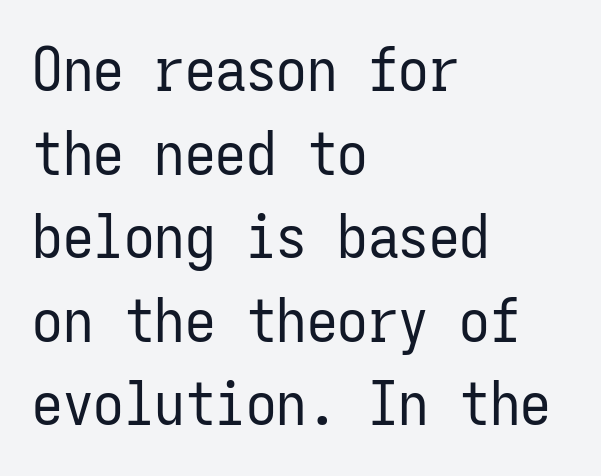
The image shows 61 px regular-weight, condensed sans-serif type, upright, monospaced; set left-aligned, normal line spacing (1.37x), normal letter spacing, not underlined; low stroke contrast and a medium x-height.
